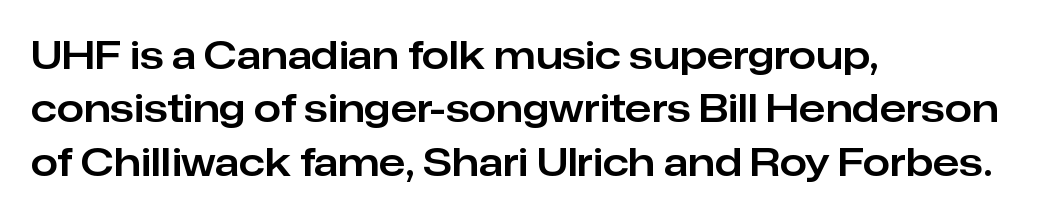
The image shows 39 px sans-serif type, upright; set left-aligned, normal line spacing (1.37x), normal letter spacing, not underlined; low stroke contrast and a medium x-height.
